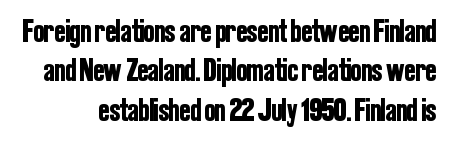
The image shows 32 px condensed sans-serif type, upright; set line spacing 1.23x, normal letter spacing, not underlined; low stroke contrast and a medium x-height.
